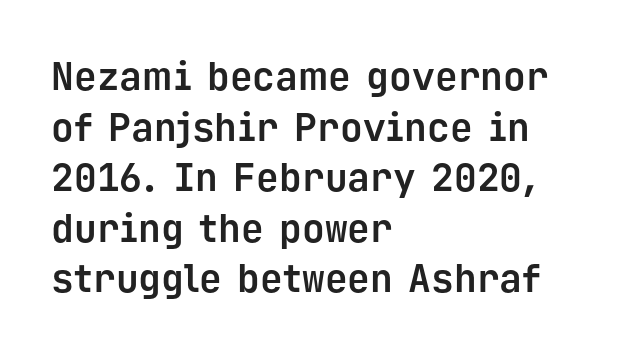
These lines are composed in type without serifs. The space beneath each line is pristine and unruled. Is this a fixed-width face? Yes — each glyph sits in an identical cell. Every row of glyphs begins at an identical x-position on the left. Caption: standard tracking, unaltered.
